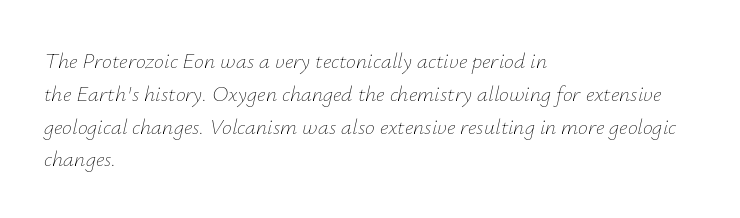
Q: Is the text bold? A: No.
Q: Is the text italic (slanted)? A: Yes, it leans right by about 12 degrees.
Q: Is the text underlined? A: No.
Q: How is the paragraph aligned? A: Left-aligned.
Q: Is the spacing between letters normal or unusually wide? A: Normal.
Q: Is the spacing between lines tight, normal or loose? A: Normal.
